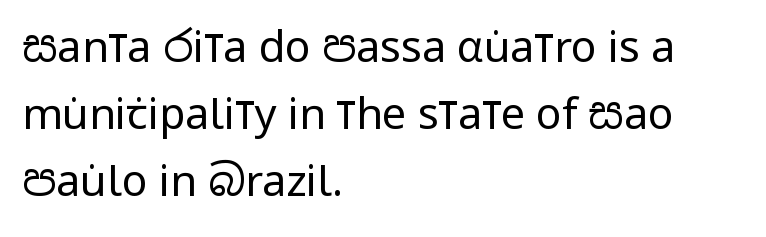
The image shows 43 px regular-weight, condensed sans-serif type, upright; set left-aligned, normal line spacing (1.56x), normal letter spacing, not underlined; low stroke contrast and a large x-height.
